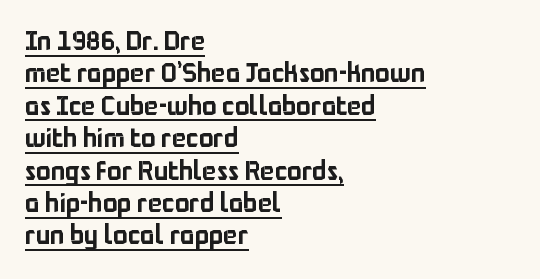
Q: Is the text italic (slanted)? A: No, it is upright.
Q: Is the text underlined? A: Yes.
Q: How is the paragraph aligned? A: Left-aligned.
Q: Is the spacing between letters normal or unusually wide? A: Normal.
